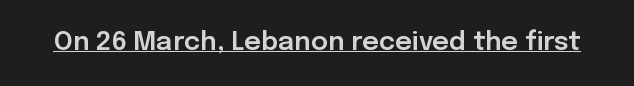
The image shows 26 px text type, upright; set normal letter spacing, underlined.
